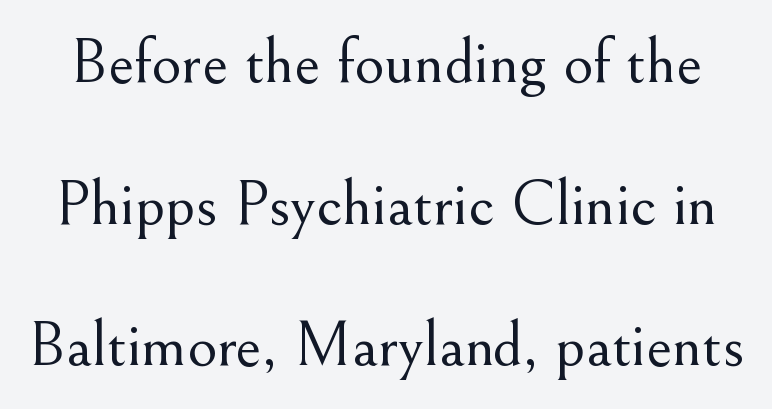
The face used here is proportionally spaced, like ordinary book or web type. Small tapered or slab feet sit at the stroke ends, so this counts as serif. Letter spacing: default. This rendering features lettering with no underline. Successive baselines arrive slowly, with a big drop between each.
